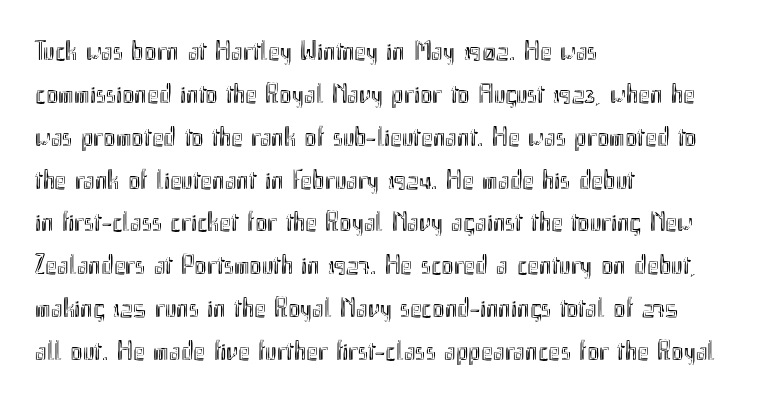
Varying glyph widths throughout — classic text-font behaviour. A student would call this left alignment; a typographer would say flush left, rag right. The specimen reads as upright at a glance. The space beneath each line is pristine and unruled. Does the leading feel generous? No, just average. Standard letterfit; no display-style spreading of the glyphs.
